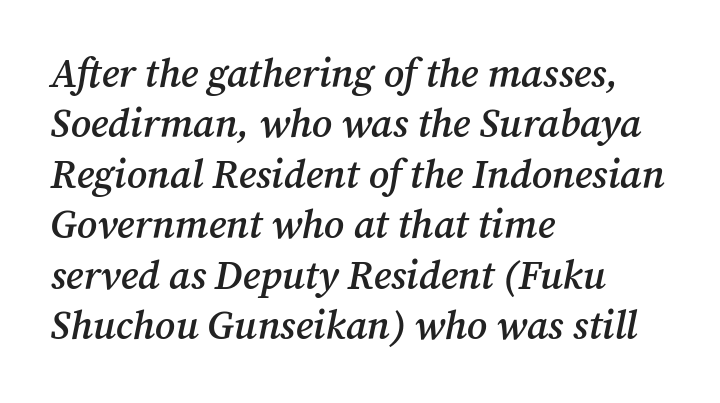
{"serif": "yes", "italic": "yes", "lean": "right", "slant_degrees": 12, "bold": "semi", "weight": "semibold", "width": "normal", "stroke_contrast": "medium", "x_height": "medium", "monospaced": "no", "underline": "no", "align": "left", "line_spacing": "normal", "line_spacing_ratio": 1.26, "letter_spacing": "normal", "letter_spacing_em": 0.0, "glyph_px": 40}
